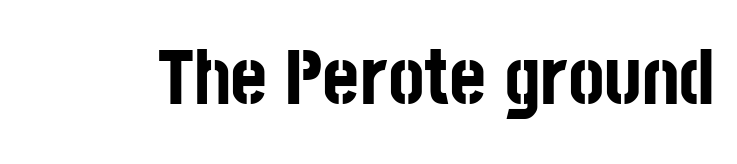
The image shows 79 px bold, condensed sans-serif type, upright; set normal letter spacing, not underlined; low stroke contrast and a large x-height.
